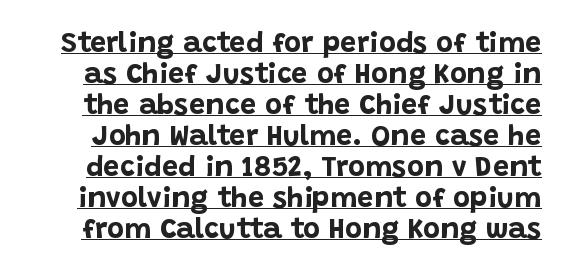
{"serif": "no", "italic": "no", "bold": "yes", "weight": "bold", "width": "normal", "stroke_contrast": "low", "x_height": "large", "monospaced": "no", "underline": "yes", "line_spacing": "tight", "line_spacing_ratio": 1.07, "letter_spacing": "normal", "letter_spacing_em": 0.0, "glyph_px": 29}
